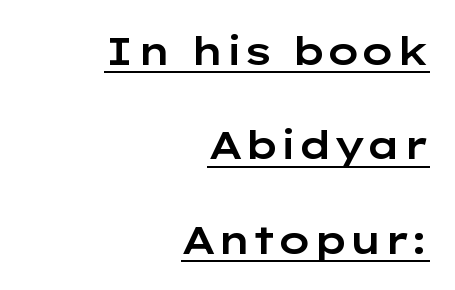
Q: Is the text italic (slanted)? A: No, it is upright.
Q: Is the typeface a serif or a sans-serif typeface? A: Sans-serif.
Q: Is the text underlined? A: Yes.
Q: How is the paragraph aligned? A: Right-aligned.
Q: Is the spacing between letters normal or unusually wide? A: Normal.
Q: Is the spacing between lines tight, normal or loose? A: Loose.
Q: Width (condensed, normal, or wide)? A: Wide.
Q: Stroke contrast? A: Low.
Q: x-height? A: Medium.
Q: Monospaced? A: No.
